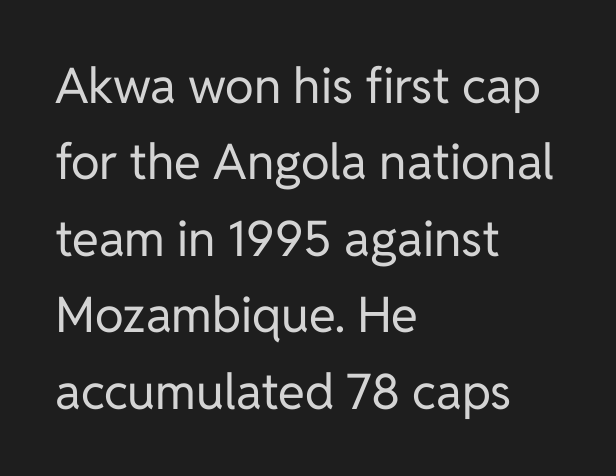
The image shows 49 px regular-weight sans-serif type, upright; set left-aligned, normal line spacing (1.56x), normal letter spacing, not underlined; low stroke contrast and a medium x-height.
